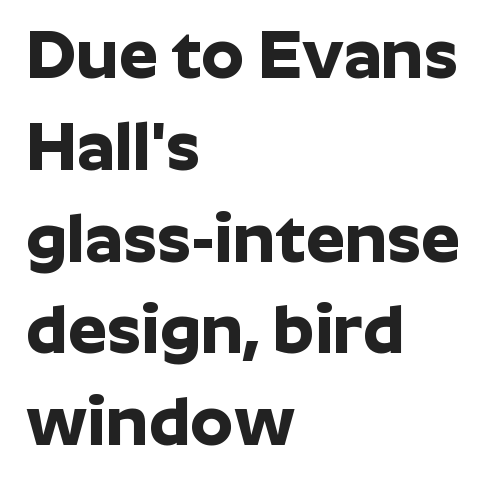
Q: Is the text bold? A: Yes.
Q: Is the text italic (slanted)? A: No, it is upright.
Q: Is the typeface a serif or a sans-serif typeface? A: Sans-serif.
Q: Is the text underlined? A: No.
Q: How is the paragraph aligned? A: Left-aligned.
Q: Is the spacing between letters normal or unusually wide? A: Normal.
Q: Is the spacing between lines tight, normal or loose? A: Normal.
Q: Width (condensed, normal, or wide)? A: Normal.
Q: Stroke contrast? A: Low.
Q: x-height? A: Medium.
Q: Monospaced? A: No.
